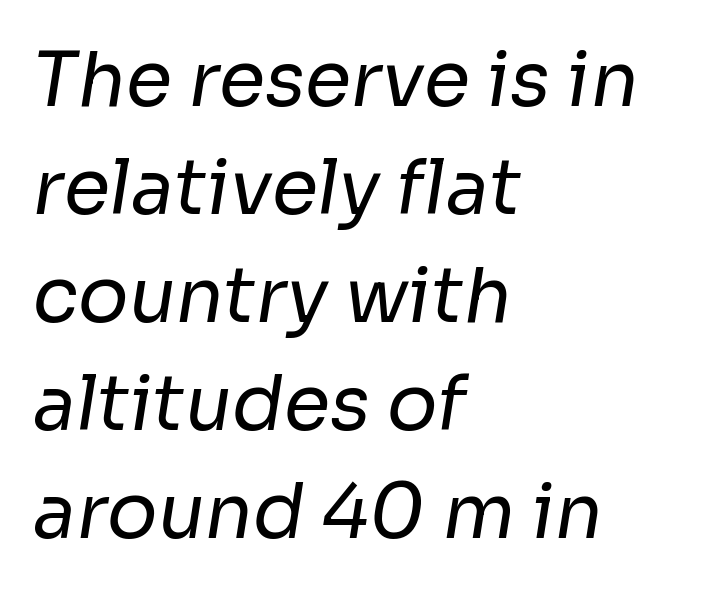
The image shows 75 px regular-weight sans-serif type; set left-aligned, normal line spacing (1.44x), normal letter spacing, not underlined; low stroke contrast and a medium x-height.
